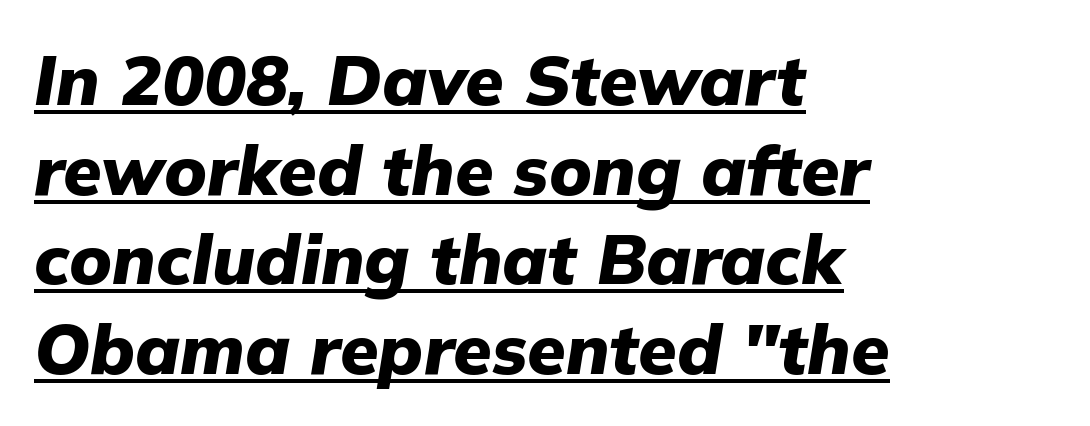
{"italic": "yes", "lean": "right", "slant_degrees": 9, "bold": "yes", "weight": "heavy", "width": "normal", "stroke_contrast": "low", "x_height": "medium", "monospaced": "no", "underline": "yes", "align": "left", "line_spacing": "normal", "line_spacing_ratio": 1.28, "letter_spacing": "normal", "letter_spacing_em": 0.0, "glyph_px": 70}
